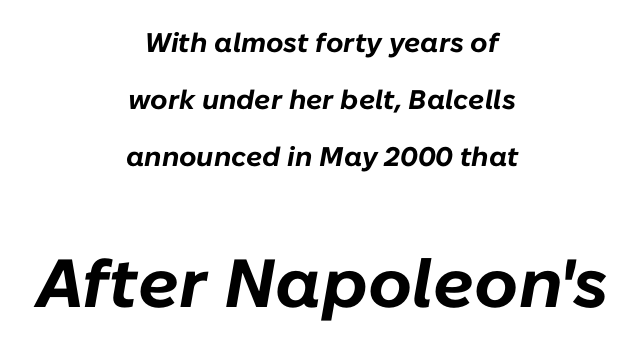
Q: Is the text bold? A: Yes.
Q: Is the text italic (slanted)? A: Yes, it leans right by about 10 degrees.
Q: Is the text underlined? A: No.
Q: How is the paragraph aligned? A: Centered.
Q: Is the spacing between letters normal or unusually wide? A: Normal.
Q: Is the spacing between lines tight, normal or loose? A: Loose.
Q: Which block of text is set in a larger size, the first (top) or the second (bottom)? A: The second (bottom) one.
Q: Width (condensed, normal, or wide)? A: Normal.
Q: Stroke contrast? A: Low.
Q: x-height? A: Medium.
Q: Monospaced? A: No.
